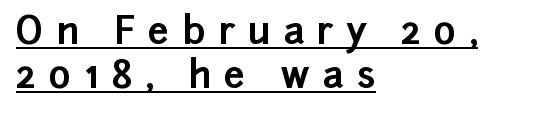
Q: Is the text bold? A: Yes.
Q: Is the text italic (slanted)? A: No, it is upright.
Q: Is the typeface a serif or a sans-serif typeface? A: Sans-serif.
Q: Is the text underlined? A: Yes.
Q: How is the paragraph aligned? A: Left-aligned.
Q: Is the spacing between letters normal or unusually wide? A: Unusually wide.
Q: Width (condensed, normal, or wide)? A: Normal.
Q: Stroke contrast? A: Low.
Q: x-height? A: Medium.
Q: Monospaced? A: No.
